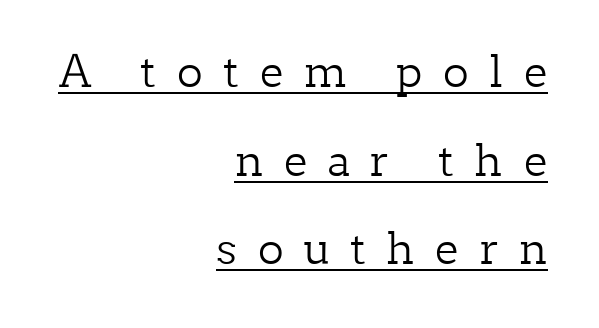
{"serif": "yes", "italic": "no", "bold": "no", "weight": "light", "width": "normal", "stroke_contrast": "low", "x_height": "medium", "monospaced": "no", "underline": "yes", "align": "right", "line_spacing": "loose", "line_spacing_ratio": 2.06, "letter_spacing": "wide", "letter_spacing_em": 0.48, "glyph_px": 43}
